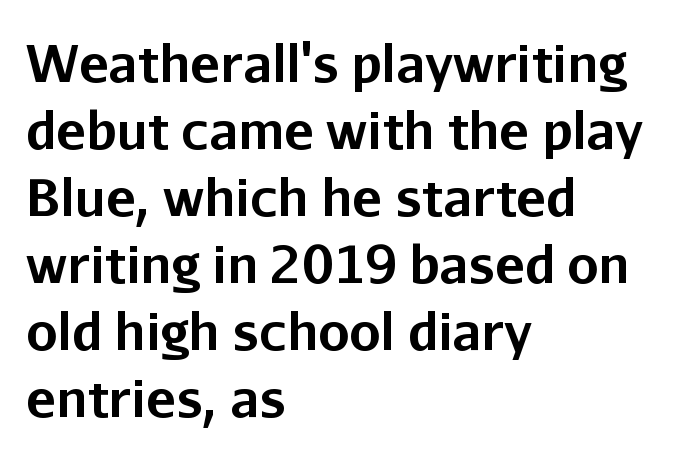
{"serif": "no", "italic": "no", "bold": "yes", "weight": "bold", "width": "normal", "stroke_contrast": "low", "x_height": "medium", "monospaced": "no", "underline": "no", "align": "left", "line_spacing": "normal", "line_spacing_ratio": 1.34, "letter_spacing": "normal", "letter_spacing_em": 0.0, "glyph_px": 50}
